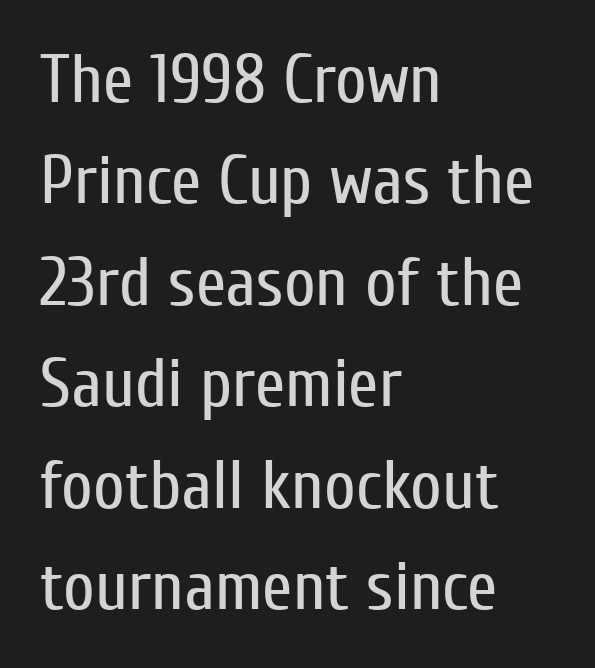
Q: Is the text bold? A: No.
Q: Is the text italic (slanted)? A: No, it is upright.
Q: Is the typeface a serif or a sans-serif typeface? A: Sans-serif.
Q: Is the text underlined? A: No.
Q: How is the paragraph aligned? A: Left-aligned.
Q: Is the spacing between letters normal or unusually wide? A: Normal.
Q: Is the spacing between lines tight, normal or loose? A: Normal.
Q: Width (condensed, normal, or wide)? A: Condensed.
Q: Stroke contrast? A: Low.
Q: x-height? A: Medium.
Q: Monospaced? A: No.
